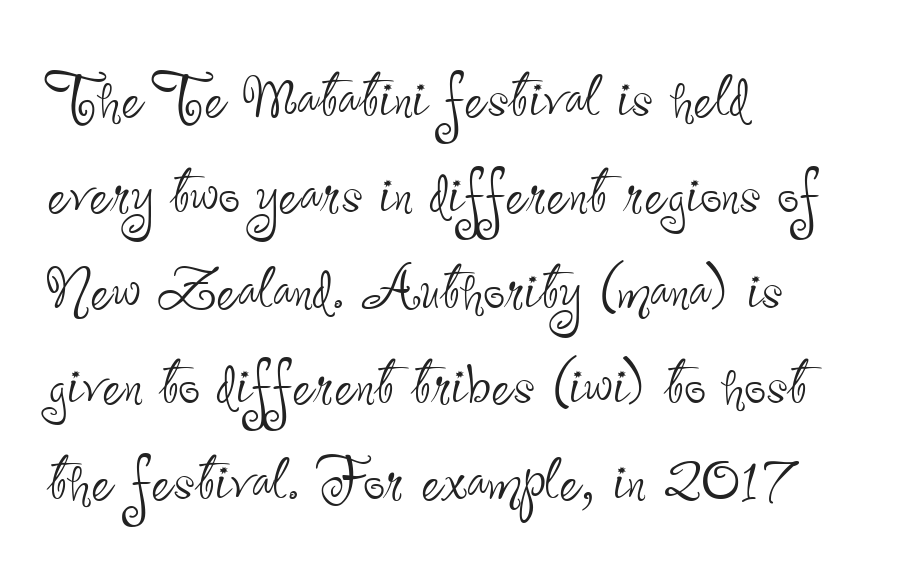
Horizontally, the lines are justified to the leading edge only. The glyphs in this specimen are sans serif. The space between consecutive lines is moderate. This is not heavy type; no bold has been used. The glyphs are unaccompanied by any horizontal stroke below them.
